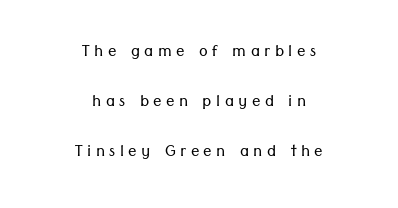
{"italic": "no", "bold": "no", "underline": "no", "align": "center", "line_spacing": "loose", "line_spacing_ratio": 2.38, "letter_spacing": "wide", "letter_spacing_em": 0.21, "glyph_px": 21}
